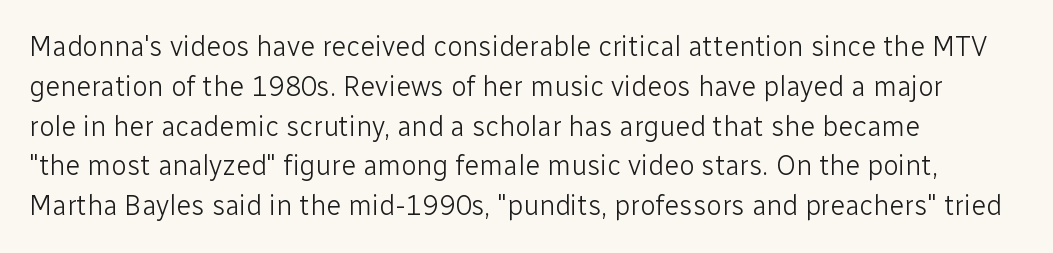
The image shows 28 px light sans-serif type, upright; set left-aligned, normal line spacing (1.42x), normal letter spacing, not underlined; low stroke contrast and a medium x-height.
